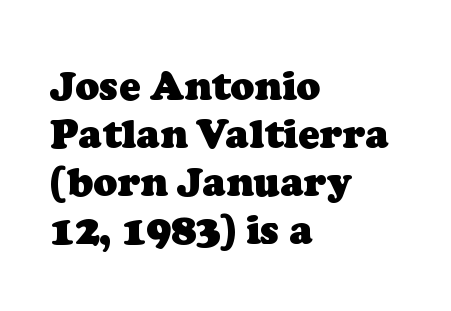
Q: Is the text bold? A: Yes.
Q: Is the typeface a serif or a sans-serif typeface? A: Serif.
Q: Is the text underlined? A: No.
Q: How is the paragraph aligned? A: Left-aligned.
Q: Is the spacing between letters normal or unusually wide? A: Normal.
Q: Width (condensed, normal, or wide)? A: Normal.
Q: Stroke contrast? A: Low.
Q: x-height? A: Medium.
Q: Monospaced? A: No.
